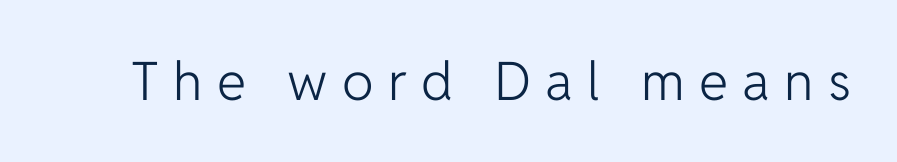
The rendering uses natural spacing where letterforms have individual widths. No italicization has been applied; the sample stays upright. Does extra space separate the letters? Yes, quite a lot of it. Is this a sans? Yes — the strokes have no serifs. The space beneath each line is pristine and unruled. The characters are drawn with everyday or finer stroke widths.
